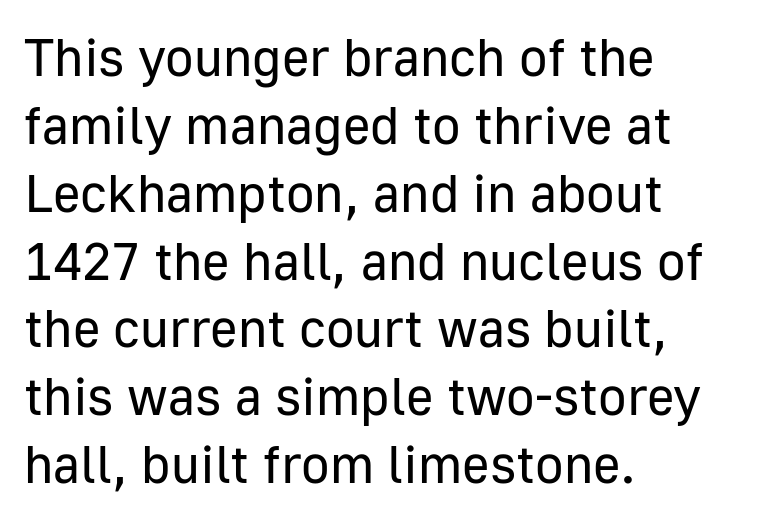
{"serif": "no", "italic": "no", "bold": "no", "weight": "regular", "width": "normal", "stroke_contrast": "low", "x_height": "medium", "monospaced": "no", "underline": "no", "align": "left", "line_spacing": "normal", "line_spacing_ratio": 1.28, "letter_spacing": "normal", "letter_spacing_em": 0.0, "glyph_px": 53}
